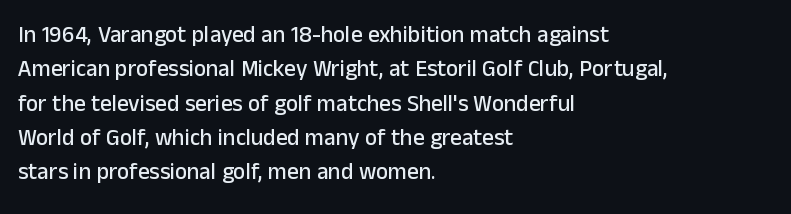
Q: Is the text italic (slanted)? A: No, it is upright.
Q: Is the text underlined? A: No.
Q: How is the paragraph aligned? A: Left-aligned.
Q: Is the spacing between letters normal or unusually wide? A: Normal.
Q: Is the spacing between lines tight, normal or loose? A: Normal.
